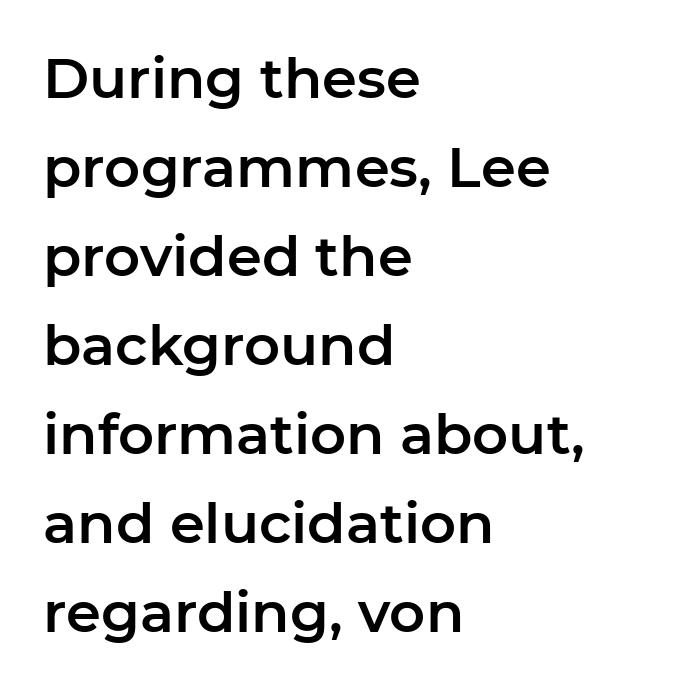
Q: Is the text italic (slanted)? A: No, it is upright.
Q: Is the typeface a serif or a sans-serif typeface? A: Sans-serif.
Q: Is the text underlined? A: No.
Q: How is the paragraph aligned? A: Left-aligned.
Q: Is the spacing between letters normal or unusually wide? A: Normal.
Q: Is the spacing between lines tight, normal or loose? A: Normal.
Q: Width (condensed, normal, or wide)? A: Normal.
Q: Stroke contrast? A: Low.
Q: x-height? A: Medium.
Q: Monospaced? A: No.
